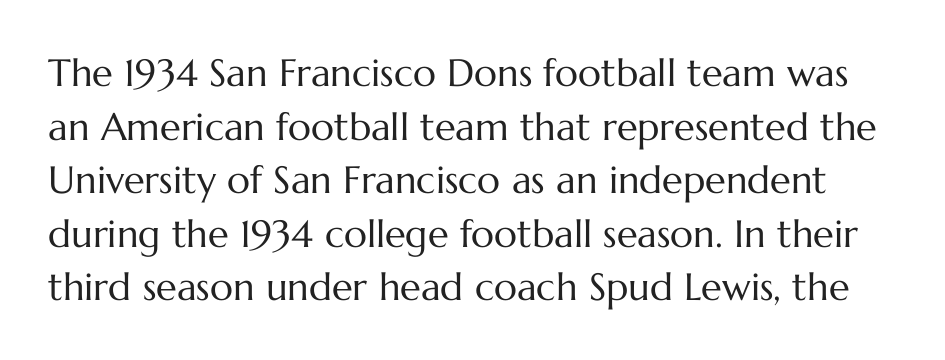
The image shows 38 px regular-weight type, upright; set normal line spacing (1.41x), normal letter spacing, not underlined; medium stroke contrast and a medium x-height.
